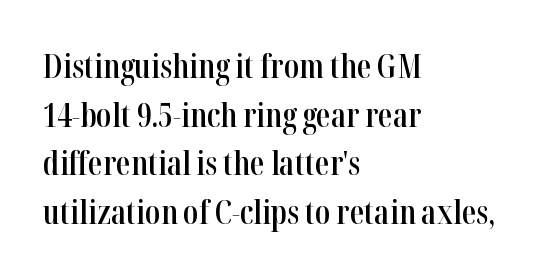
The image shows 32 px semibold, condensed serif type, upright; set left-aligned, normal line spacing (1.52x), normal letter spacing, not underlined; high stroke contrast and a medium x-height.
